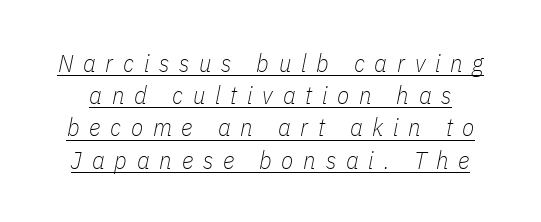
The image shows 25 px text type, italic (leaning right); set normal line spacing (1.29x), unusually wide letter spacing (+0.39 em), underlined.
